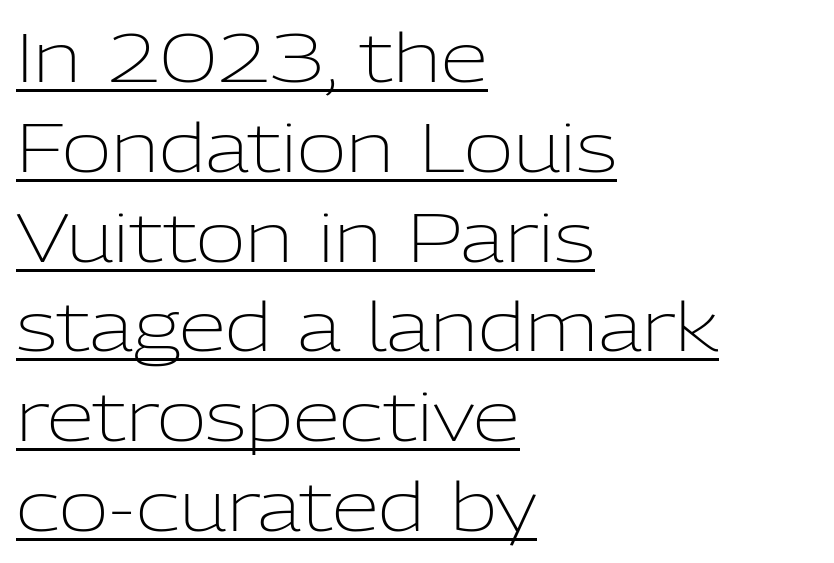
The rendering uses the underline text-decoration. The face used here is a sans, in the tradition of grotesques and geometrics. This is the regular roman posture of the typeface. In terms of letterspacing, this is plain default setting.
